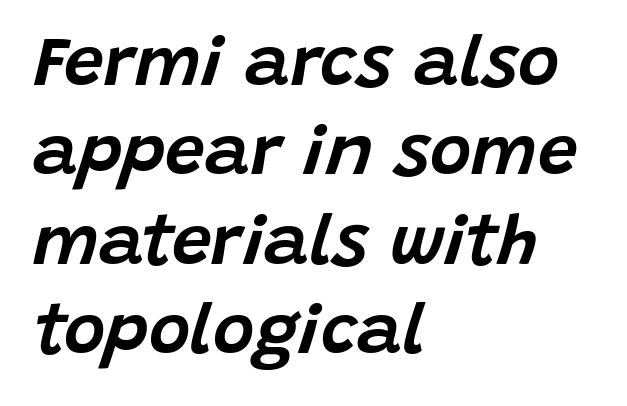
Glyph-to-glyph distance matches everyday printed text. Quick note: italic. You could not count columns in this text — the font is proportionally spaced. A normal amount of white space separates one row of letters from the next. These lines stack with their left ends in a neat column. Any mark beneath the type? The region is blank.
